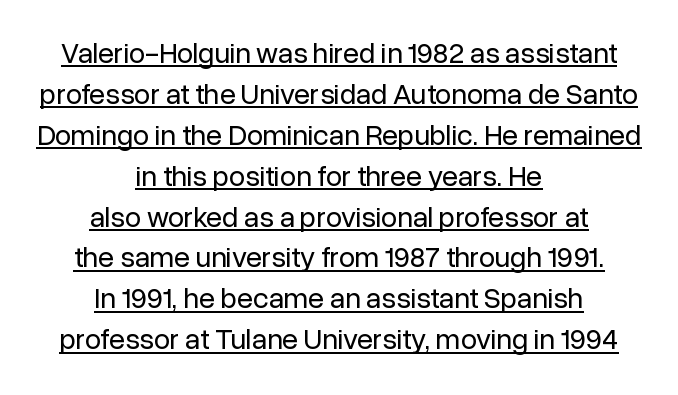
{"serif": "no", "italic": "no", "bold": "no", "weight": "regular", "width": "normal", "stroke_contrast": "low", "x_height": "medium", "monospaced": "no", "underline": "yes", "align": "center", "line_spacing": "normal", "line_spacing_ratio": 1.41, "letter_spacing": "normal", "letter_spacing_em": 0.0, "glyph_px": 29}
